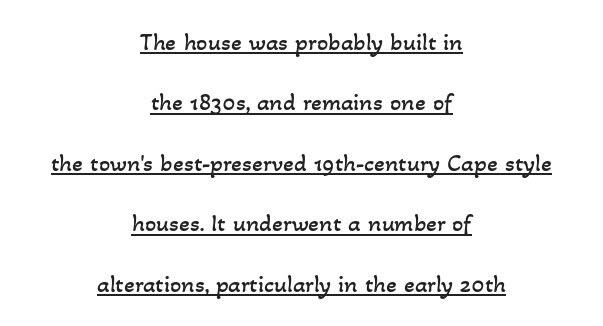
Q: Is the text bold? A: No.
Q: Is the text underlined? A: Yes.
Q: How is the paragraph aligned? A: Centered.
Q: Is the spacing between letters normal or unusually wide? A: Normal.
Q: Is the spacing between lines tight, normal or loose? A: Loose.
